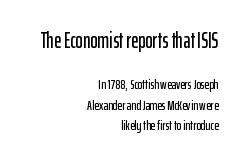
{"italic": "no", "underline": "no", "align": "right", "line_spacing": "normal", "line_spacing_ratio": 1.47, "letter_spacing": "normal", "letter_spacing_em": 0.0, "larger_block": "first", "size_ratio": 1.57, "glyph_px": 22}
